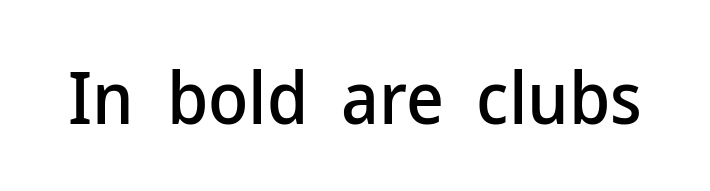
The image shows 73 px sans-serif type, upright; set normal letter spacing, not underlined; low stroke contrast and a medium x-height.
